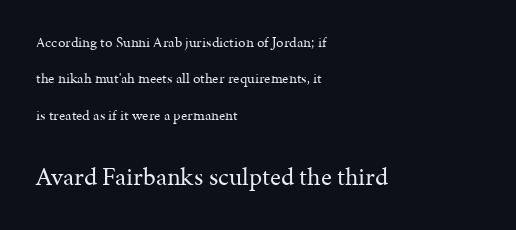
{"italic": "no", "bold": "no", "underline": "no", "align": "left", "line_spacing": "loose", "line_spacing_ratio": 2.43, "letter_spacing": "normal", "letter_spacing_em": 0.0, "larger_block": "second", "size_ratio": 1.73, "glyph_px": 26}
